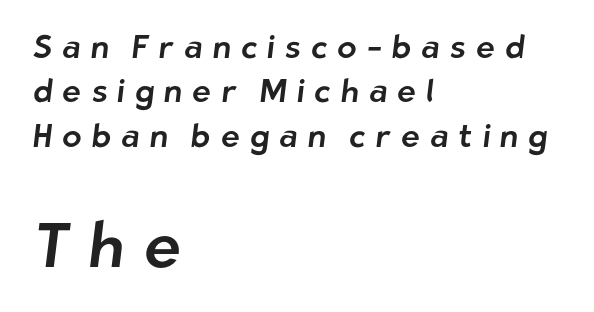
{"serif": "no", "width": "normal", "stroke_contrast": "low", "x_height": "medium", "monospaced": "no", "underline": "no", "align": "left", "line_spacing": "normal", "line_spacing_ratio": 1.39, "letter_spacing": "wide", "letter_spacing_em": 0.31, "larger_block": "second", "size_ratio": 1.97, "glyph_px": 63}
